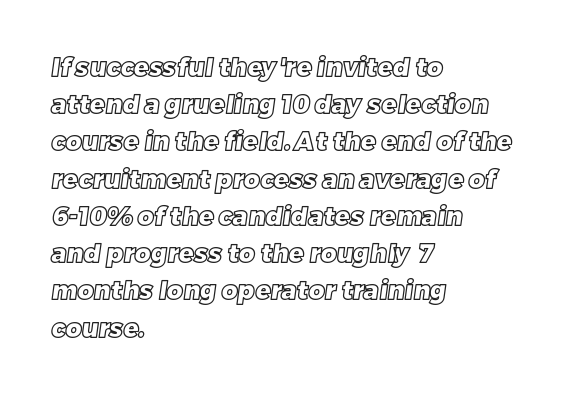
Tracking value appears to be zero — textbook default spacing. This sample keeps an unexceptional amount of space between lines. Which margin do the lines hug? The left one — the right edge is uneven. A clean baseline with only descenders dipping below it.
